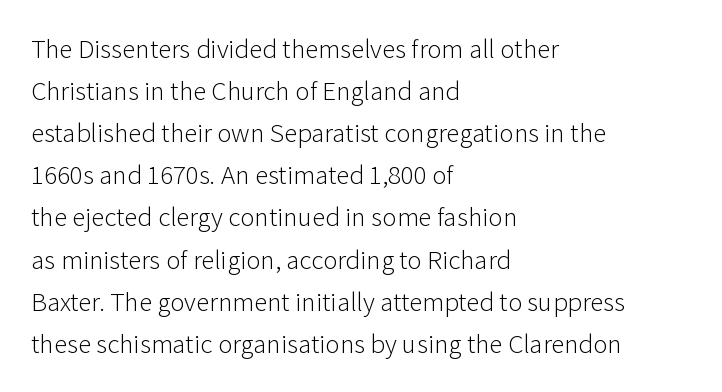
Each new line begins a customary step beneath the previous one. The passage shown is not underscored anywhere. Weight: not bold — regular or lighter. Nope, not italic — everything's standing straight. A classic flush-left, rag-right setting is used for this passage.
